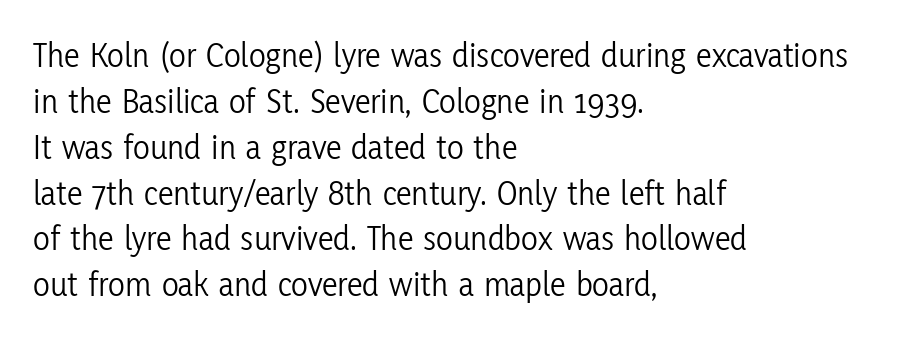
{"serif": "no", "italic": "no", "bold": "no", "weight": "light", "width": "condensed", "stroke_contrast": "low", "x_height": "medium", "monospaced": "no", "underline": "no", "align": "left", "line_spacing": "normal", "line_spacing_ratio": 1.31, "letter_spacing": "normal", "letter_spacing_em": 0.0, "glyph_px": 35}
